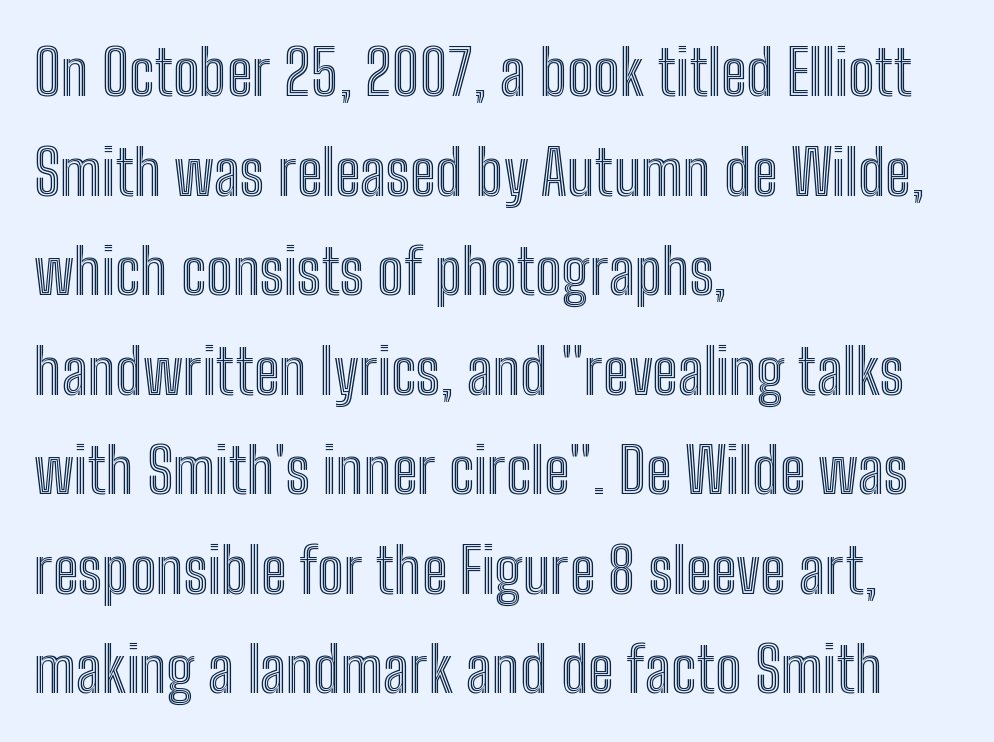
Does the copy run flush right? No — it runs flush left. Posture: straight, roman, zero tilt. The rendering keeps characters at their native spacing. A typesetter would call this proportional, since set widths differ per character.
